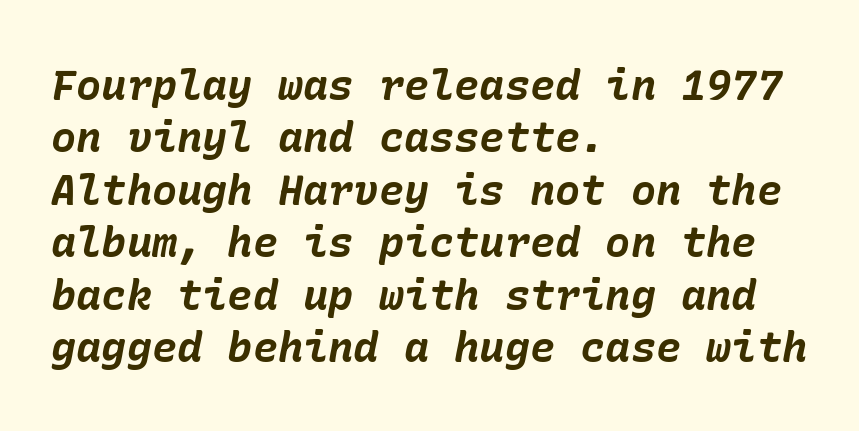
Inter-character spacing is left at the font's built-in metrics. The area under the type is left untouched. Plenty of ink on the page — the face is bold. The specimen reads as italic at a glance. Compared with typical paragraphs, the rows here are spaced about the same. Typeset ragged right — the left edge is the straight one.
